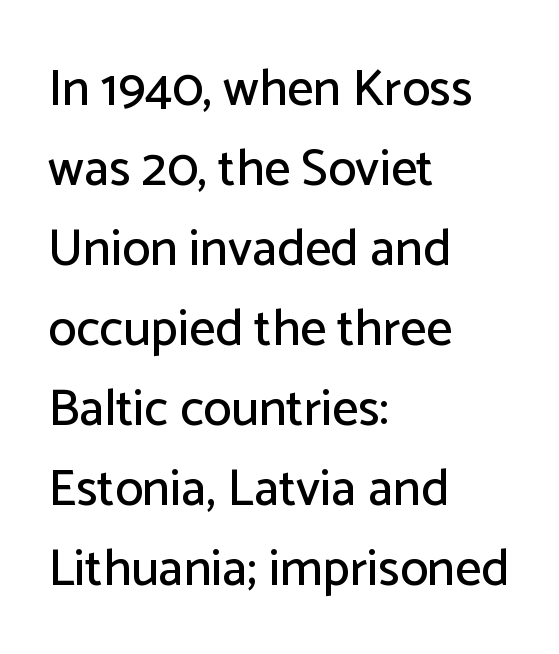
The image shows 51 px sans-serif type, upright; set left-aligned, normal line spacing (1.57x), normal letter spacing, not underlined; low stroke contrast and a medium x-height.
